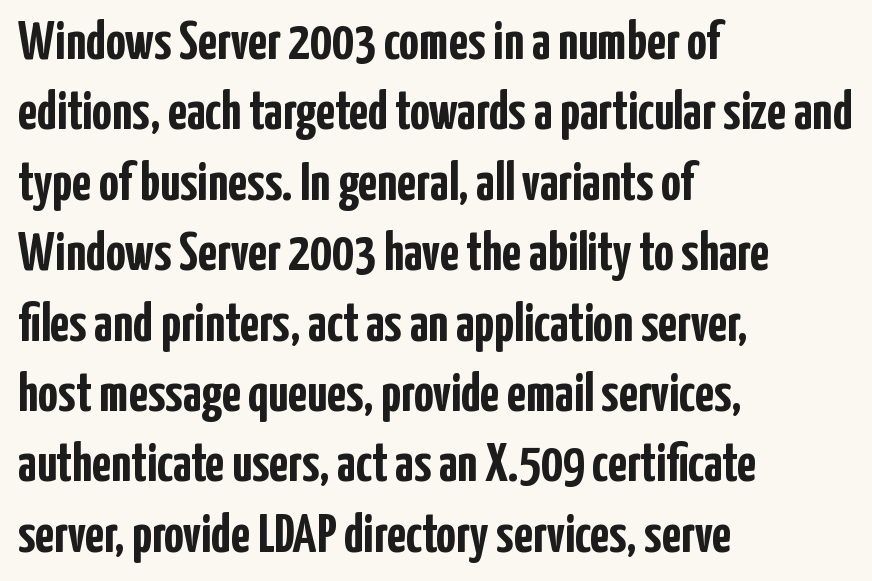
Q: Is the text bold? A: Yes.
Q: Is the text italic (slanted)? A: No, it is upright.
Q: Is the typeface a serif or a sans-serif typeface? A: Sans-serif.
Q: Is the text underlined? A: No.
Q: How is the paragraph aligned? A: Left-aligned.
Q: Is the spacing between letters normal or unusually wide? A: Normal.
Q: Is the spacing between lines tight, normal or loose? A: Normal.
Q: Width (condensed, normal, or wide)? A: Condensed.
Q: Stroke contrast? A: Low.
Q: x-height? A: Medium.
Q: Monospaced? A: No.
